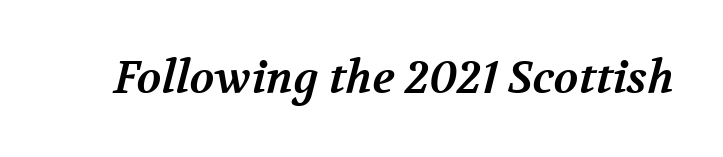
The image shows 45 px bold serif type; set normal letter spacing, not underlined; medium stroke contrast and a medium x-height.
